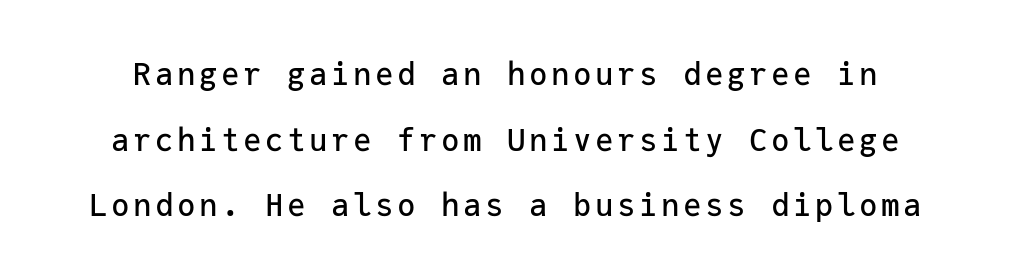
Q: Is the text italic (slanted)? A: No, it is upright.
Q: Is the typeface a serif or a sans-serif typeface? A: Sans-serif.
Q: Is the text underlined? A: No.
Q: Is the spacing between lines tight, normal or loose? A: Loose.
Q: Width (condensed, normal, or wide)? A: Normal.
Q: Stroke contrast? A: Low.
Q: x-height? A: Medium.
Q: Monospaced? A: Yes.
